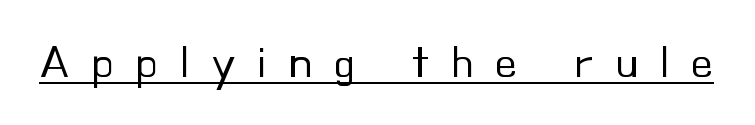
Q: Is the text bold? A: No.
Q: Is the text italic (slanted)? A: No, it is upright.
Q: Is the typeface a serif or a sans-serif typeface? A: Sans-serif.
Q: Is the text underlined? A: Yes.
Q: Is the spacing between letters normal or unusually wide? A: Unusually wide.
Q: Width (condensed, normal, or wide)? A: Normal.
Q: Stroke contrast? A: Low.
Q: x-height? A: Small.
Q: Monospaced? A: No.
